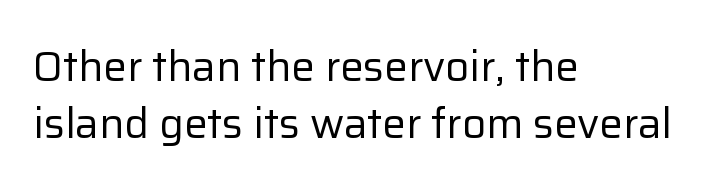
Q: Is the text bold? A: No.
Q: Is the text italic (slanted)? A: No, it is upright.
Q: Is the typeface a serif or a sans-serif typeface? A: Sans-serif.
Q: Is the text underlined? A: No.
Q: How is the paragraph aligned? A: Left-aligned.
Q: Is the spacing between letters normal or unusually wide? A: Normal.
Q: Is the spacing between lines tight, normal or loose? A: Normal.
Q: Width (condensed, normal, or wide)? A: Normal.
Q: Stroke contrast? A: Low.
Q: x-height? A: Medium.
Q: Monospaced? A: No.
